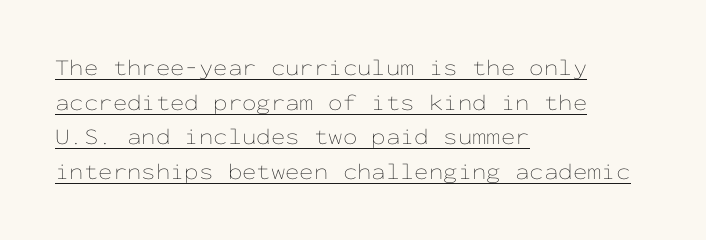
The horizontal fit of the characters is conventional and even. Horizontally, the lines are justified to the leading edge only. The block of text has a typical density, with ordinary space between rows. Does a line run under the words? Yes, clearly. This is not heavy type; no bold has been used. The letters stand upright; this is a roman face.
